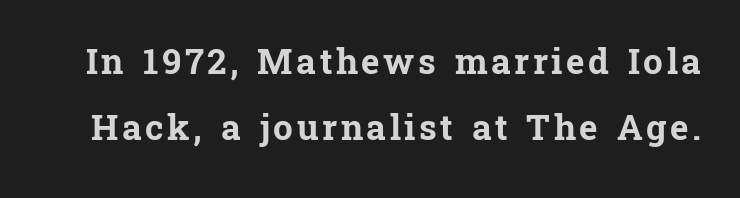
Q: Is the text bold? A: Yes.
Q: Is the text italic (slanted)? A: No, it is upright.
Q: Is the typeface a serif or a sans-serif typeface? A: Serif.
Q: Is the text underlined? A: No.
Q: Is the spacing between lines tight, normal or loose? A: Loose.
Q: Width (condensed, normal, or wide)? A: Normal.
Q: Stroke contrast? A: Low.
Q: x-height? A: Medium.
Q: Monospaced? A: No.
